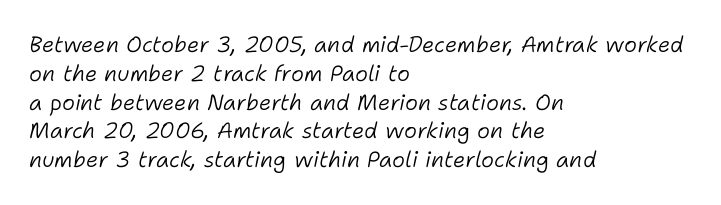
Is this a heavy cut? Hardly; it is regular or lighter. The glyphs look as if they've been sheared to an angle. Rule under the text: the space is simply empty. Left-aligned paragraph, ragged on the right. The passage shown stacks its lines at a standard gap.
